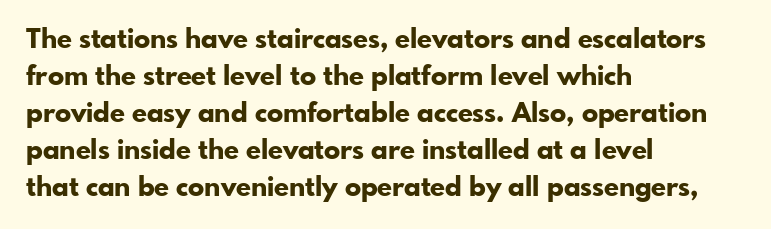
Every character sits straight up, as roman type does. Words appear dense and cohesive because spacing is normal. On the weight axis this lands at bold, roughly 700. In terms of leading, this rendering sits right in the middle.
